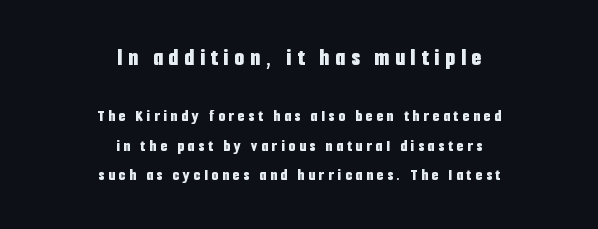
The image shows 25 px bold type, upright; set centered, line spacing 1.73x, unusually wide letter spacing (+0.23 em), not underlined; the first (top) block is 1.47x larger.
